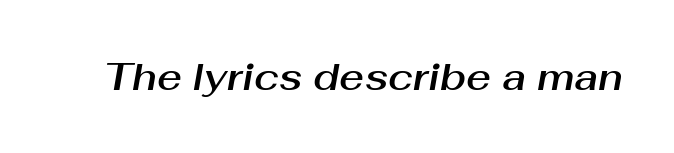
The image shows 38 px text type, italic (leaning right); set normal letter spacing, not underlined; medium stroke contrast and a medium x-height.
